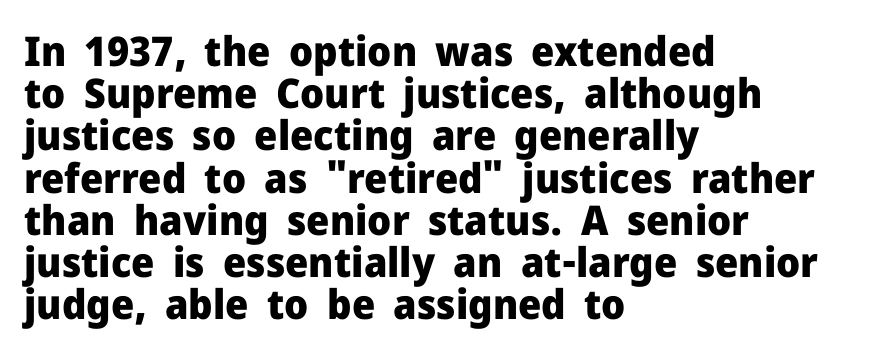
The image shows 41 px heavy sans-serif type, upright; set left-aligned, tight line spacing (1.03x), normal letter spacing, not underlined; low stroke contrast and a medium x-height.
